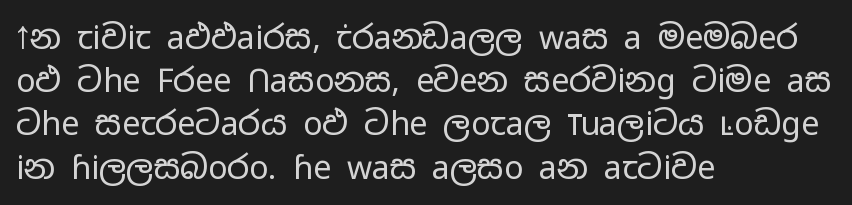
{"serif": "no", "italic": "no", "bold": "no", "weight": "regular", "width": "wide", "stroke_contrast": "low", "x_height": "medium", "monospaced": "no", "underline": "no", "align": "left", "line_spacing": "normal", "line_spacing_ratio": 1.35, "letter_spacing": "normal", "letter_spacing_em": 0.0, "glyph_px": 32}
